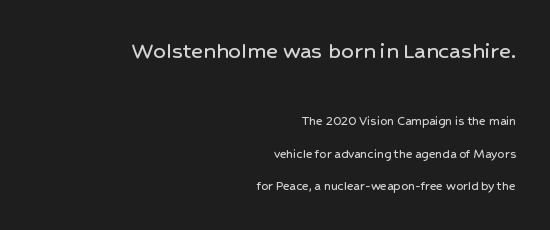
The image shows 25 px text type, upright; set right-aligned, loose line spacing (2.33x), normal letter spacing, not underlined; the first (top) block is 1.79x larger.
